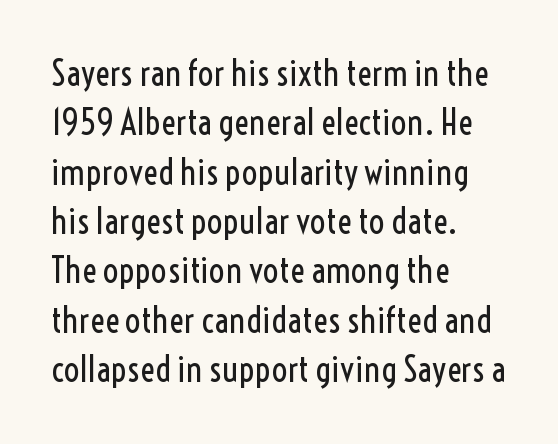
Q: Is the text bold? A: No.
Q: Is the text italic (slanted)? A: No, it is upright.
Q: Is the typeface a serif or a sans-serif typeface? A: Sans-serif.
Q: Is the text underlined? A: No.
Q: How is the paragraph aligned? A: Left-aligned.
Q: Is the spacing between letters normal or unusually wide? A: Normal.
Q: Is the spacing between lines tight, normal or loose? A: Normal.
Q: Width (condensed, normal, or wide)? A: Condensed.
Q: x-height? A: Medium.
Q: Monospaced? A: No.
